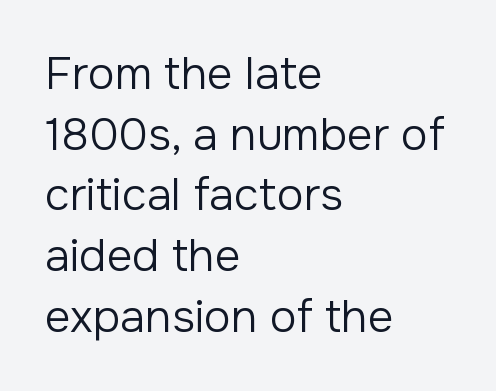
The image shows 45 px regular-weight sans-serif type, upright; set left-aligned, normal line spacing (1.35x), normal letter spacing, not underlined; low stroke contrast and a medium x-height.
